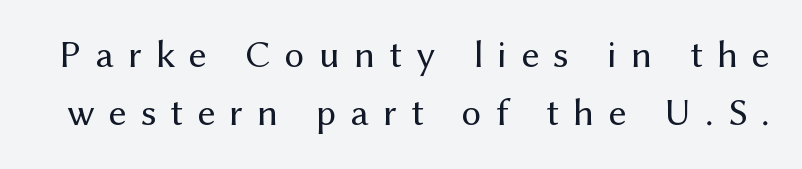
How are the letters spaced? Widely, with obvious added tracking. Is this a fixed-width face? No — the glyphs have proportional, varying widths. This block has exactly the height ordinary leading produces. Bold? No — there's no thickening of the strokes. Descender tails drop into unmarked territory. No feet cap the strokes, marking this as sans-serif type.
